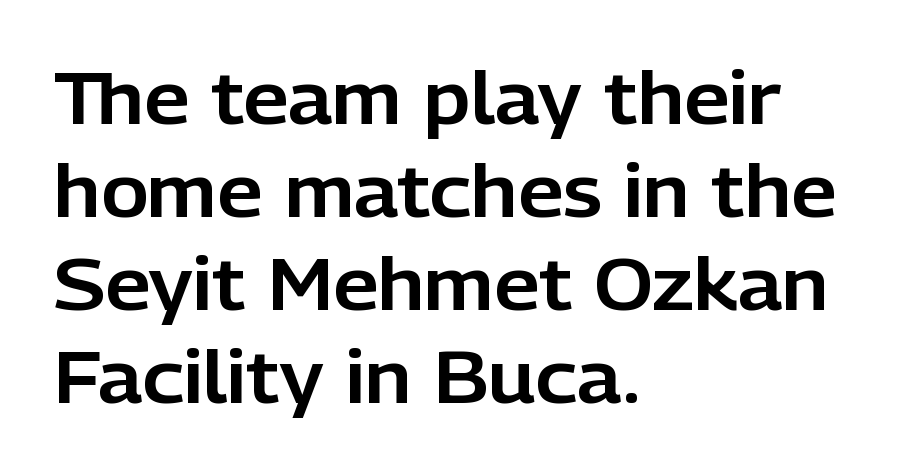
The image shows 72 px sans-serif type, upright; set left-aligned, normal line spacing (1.29x), normal letter spacing, not underlined; low stroke contrast and a medium x-height.
